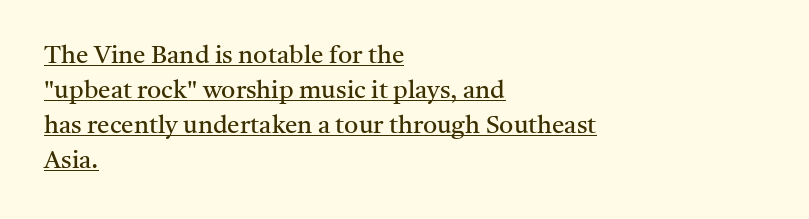
Q: Is the text bold? A: No.
Q: Is the text italic (slanted)? A: No, it is upright.
Q: Is the text underlined? A: Yes.
Q: How is the paragraph aligned? A: Left-aligned.
Q: Is the spacing between letters normal or unusually wide? A: Normal.
Q: Is the spacing between lines tight, normal or loose? A: Normal.
